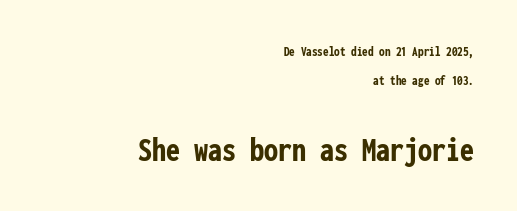
The image shows 35 px semibold, condensed sans-serif type, upright, monospaced; set right-aligned, loose line spacing (2.1x), normal letter spacing, not underlined; the second (bottom) block is 2.5x larger; low stroke contrast and a medium x-height.
